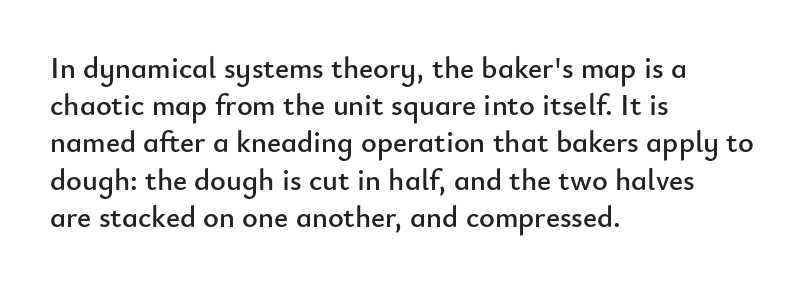
{"serif": "no", "italic": "no", "width": "normal", "stroke_contrast": "low", "x_height": "small", "monospaced": "no", "underline": "no", "align": "left", "line_spacing_ratio": 1.24, "letter_spacing": "normal", "letter_spacing_em": 0.0, "glyph_px": 30}
